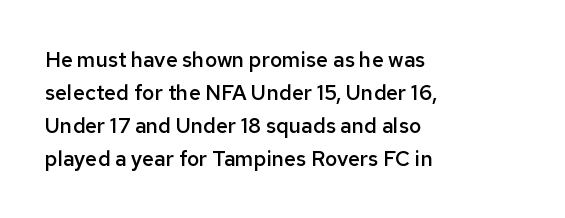
{"italic": "no", "bold": "semi", "underline": "no", "align": "left", "line_spacing": "normal", "line_spacing_ratio": 1.57, "letter_spacing": "normal", "letter_spacing_em": 0.0, "glyph_px": 21}
